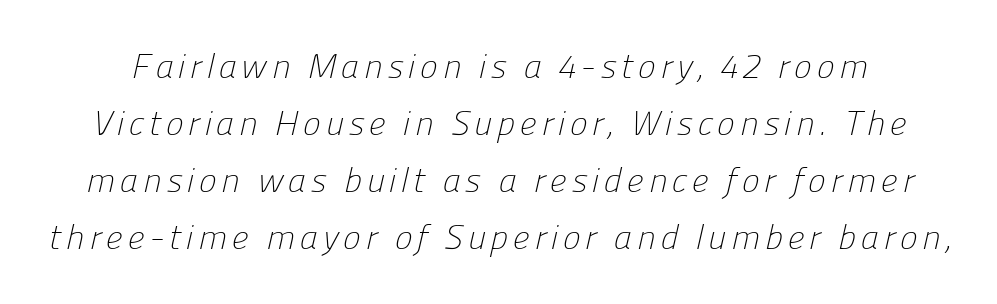
Letters rest on an invisible, unmarked baseline. Nope, no serifs anywhere on these letters. The typeface has the unassuming heft of standard copy or less. A normal amount of white space separates one row of letters from the next. Here the designer chose a conventional face with non-uniform glyph widths.
